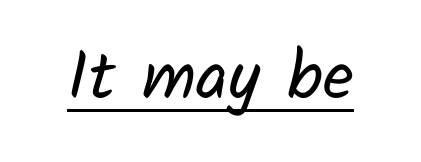
Is this a fixed-width face? No — the glyphs have proportional, varying widths. Caption: face not bold, strokes unweighted. Check the space under the baseline: a stroke is drawn there. Observe the absence of serifs on each vertical stroke in this sample. Spacing between characters is what you'd get straight out of the box.
